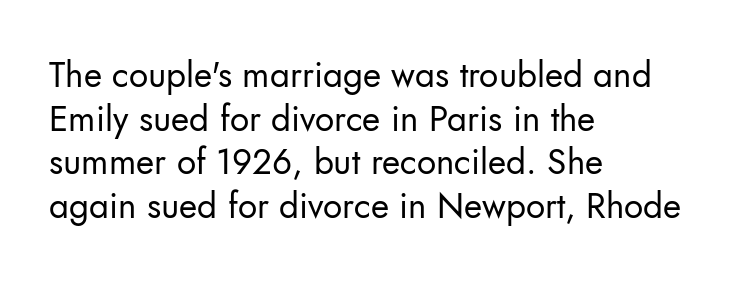
Q: Is the text bold? A: No.
Q: Is the text italic (slanted)? A: No, it is upright.
Q: Is the typeface a serif or a sans-serif typeface? A: Sans-serif.
Q: Is the text underlined? A: No.
Q: How is the paragraph aligned? A: Left-aligned.
Q: Is the spacing between letters normal or unusually wide? A: Normal.
Q: Is the spacing between lines tight, normal or loose? A: Normal.
Q: Width (condensed, normal, or wide)? A: Normal.
Q: Stroke contrast? A: Low.
Q: x-height? A: Small.
Q: Monospaced? A: No.
